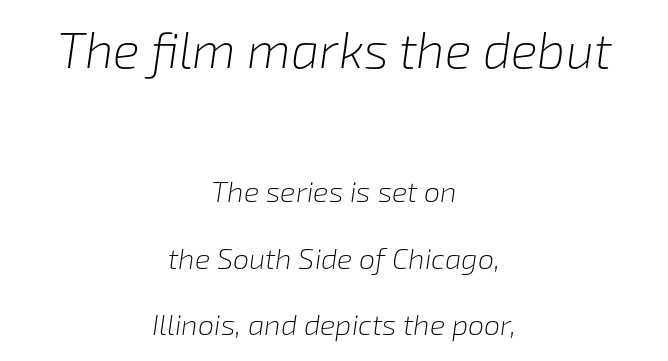
Q: Is the text bold? A: No.
Q: Is the text italic (slanted)? A: Yes, it leans right by about 8 degrees.
Q: Is the text underlined? A: No.
Q: How is the paragraph aligned? A: Centered.
Q: Is the spacing between letters normal or unusually wide? A: Normal.
Q: Is the spacing between lines tight, normal or loose? A: Loose.
Q: Which block of text is set in a larger size, the first (top) or the second (bottom)? A: The first (top) one.
Q: Width (condensed, normal, or wide)? A: Normal.
Q: Stroke contrast? A: Low.
Q: x-height? A: Medium.
Q: Monospaced? A: No.
